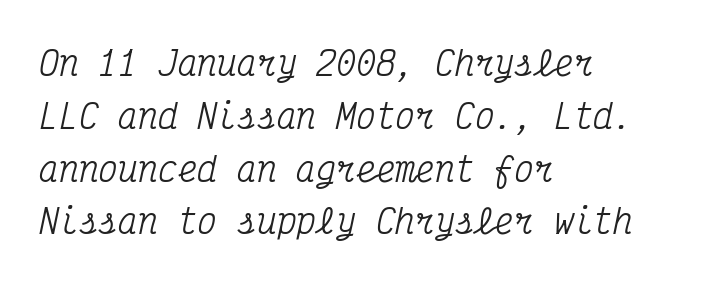
The image shows 33 px condensed serif type, italic (leaning right), monospaced; set left-aligned, normal line spacing (1.6x), normal letter spacing, not underlined; medium stroke contrast and a medium x-height.
